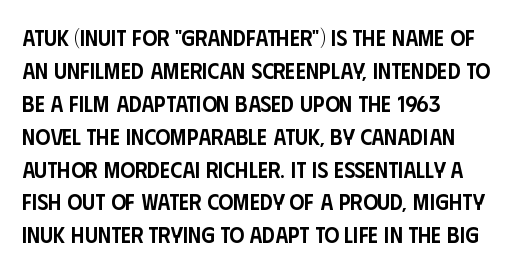
Q: Is the text bold? A: Semi-bold.
Q: Is the text italic (slanted)? A: No, it is upright.
Q: Is the text underlined? A: No.
Q: How is the paragraph aligned? A: Left-aligned.
Q: Is the spacing between letters normal or unusually wide? A: Normal.
Q: Is the spacing between lines tight, normal or loose? A: Normal.
